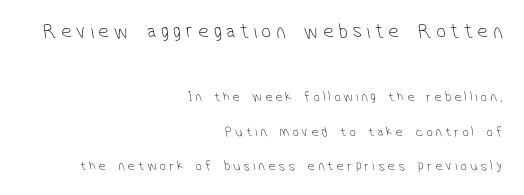
Q: Is the text bold? A: No.
Q: Is the text underlined? A: No.
Q: How is the paragraph aligned? A: Right-aligned.
Q: Is the spacing between letters normal or unusually wide? A: Unusually wide.
Q: Is the spacing between lines tight, normal or loose? A: Loose.
Q: Which block of text is set in a larger size, the first (top) or the second (bottom)? A: The first (top) one.
